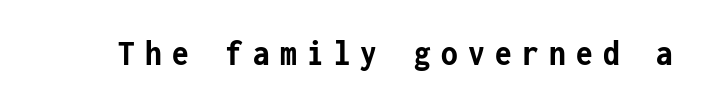
Q: Is the text bold? A: Yes.
Q: Is the text italic (slanted)? A: No, it is upright.
Q: Is the typeface a serif or a sans-serif typeface? A: Sans-serif.
Q: Is the text underlined? A: No.
Q: Is the spacing between letters normal or unusually wide? A: Unusually wide.
Q: Width (condensed, normal, or wide)? A: Condensed.
Q: Stroke contrast? A: Low.
Q: x-height? A: Medium.
Q: Monospaced? A: Yes.
